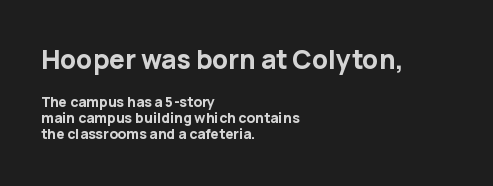
The image shows 26 px bold type, upright; set left-aligned, line spacing 1.16x, normal letter spacing, not underlined; the first (top) block is 1.86x larger.
